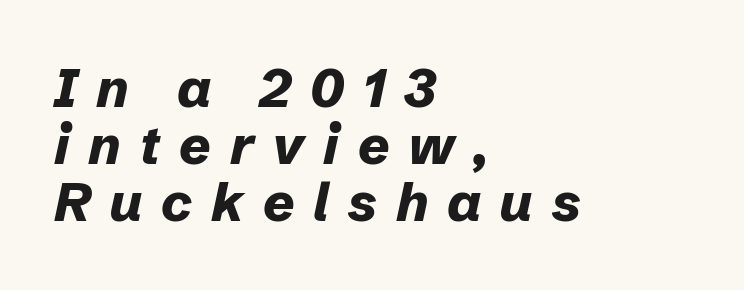
The image shows 54 px bold type, italic (leaning right); set left-aligned, tight line spacing (1.06x), unusually wide letter spacing (+0.35 em), not underlined; low stroke contrast and a medium x-height.
